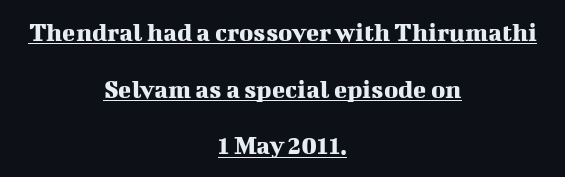
Q: Is the text italic (slanted)? A: No, it is upright.
Q: Is the text underlined? A: Yes.
Q: How is the paragraph aligned? A: Centered.
Q: Is the spacing between letters normal or unusually wide? A: Normal.
Q: Is the spacing between lines tight, normal or loose? A: Loose.
